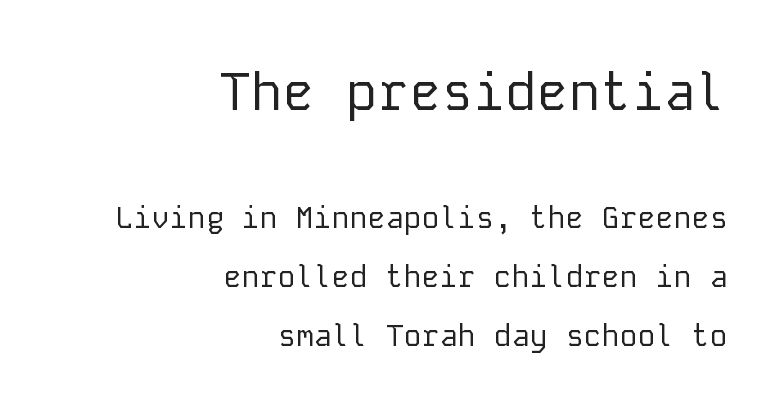
The gaps between neighbouring characters are ordinary and unremarkable. Type without underlining. You can tell from the bare stems that sans-serif type was used. Bold? No — there's no thickening of the strokes. The font's upright variant was chosen for this text.
